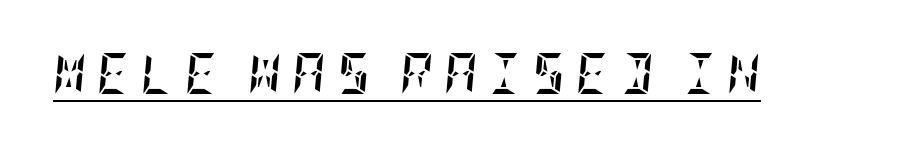
{"italic": "yes", "lean": "right", "slant_degrees": 5, "bold": "yes", "weight": "semibold", "width": "condensed", "stroke_contrast": "low", "x_height": "large", "underline": "yes", "letter_spacing": "wide", "letter_spacing_em": 0.26, "glyph_px": 41}
